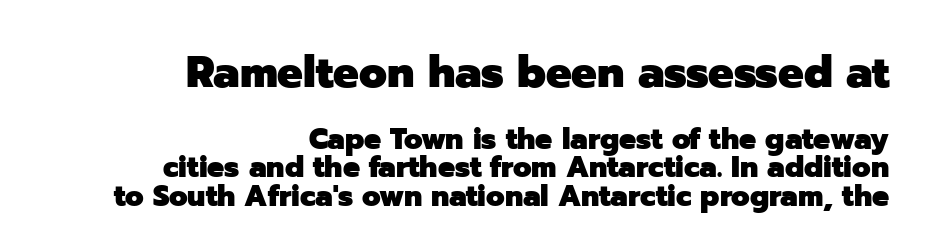
Q: Is the text bold? A: Yes.
Q: Is the text italic (slanted)? A: No, it is upright.
Q: Is the typeface a serif or a sans-serif typeface? A: Sans-serif.
Q: Is the text underlined? A: No.
Q: How is the paragraph aligned? A: Right-aligned.
Q: Is the spacing between letters normal or unusually wide? A: Normal.
Q: Is the spacing between lines tight, normal or loose? A: Tight.
Q: Which block of text is set in a larger size, the first (top) or the second (bottom)? A: The first (top) one.
Q: Width (condensed, normal, or wide)? A: Normal.
Q: Stroke contrast? A: Low.
Q: x-height? A: Medium.
Q: Monospaced? A: No.
